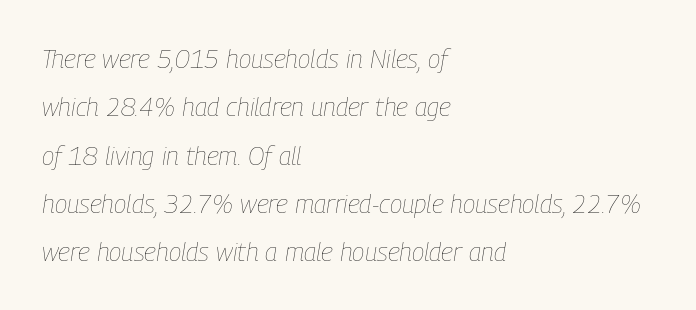
Q: Is the text bold? A: No.
Q: Is the text italic (slanted)? A: Yes, it leans right by about 9 degrees.
Q: Is the text underlined? A: No.
Q: How is the paragraph aligned? A: Left-aligned.
Q: Is the spacing between letters normal or unusually wide? A: Normal.
